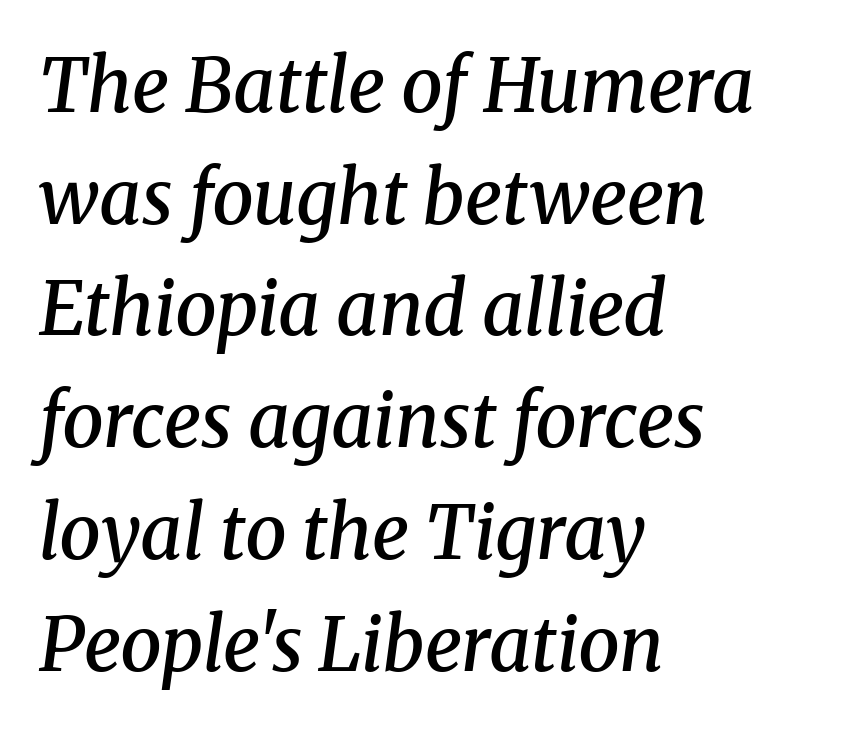
Q: Is the text bold? A: Semi-bold.
Q: Is the text italic (slanted)? A: Yes, it leans right by about 8 degrees.
Q: Is the typeface a serif or a sans-serif typeface? A: Serif.
Q: Is the text underlined? A: No.
Q: How is the paragraph aligned? A: Left-aligned.
Q: Is the spacing between letters normal or unusually wide? A: Normal.
Q: Is the spacing between lines tight, normal or loose? A: Normal.
Q: Width (condensed, normal, or wide)? A: Normal.
Q: Stroke contrast? A: Medium.
Q: x-height? A: Medium.
Q: Monospaced? A: No.
